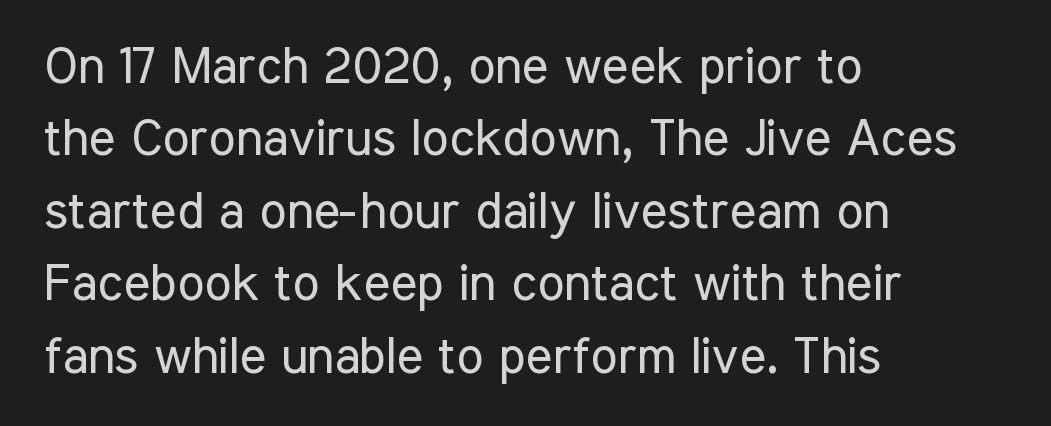
The image shows 51 px regular-weight, condensed sans-serif type, upright; set left-aligned, normal line spacing (1.42x), normal letter spacing, not underlined; low stroke contrast and a medium x-height.
